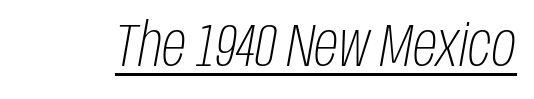
{"italic": "yes", "lean": "right", "slant_degrees": 10, "bold": "no", "weight": "light", "width": "condensed", "stroke_contrast": "low", "x_height": "large", "monospaced": "no", "underline": "yes", "letter_spacing": "normal", "letter_spacing_em": 0.0, "glyph_px": 60}
